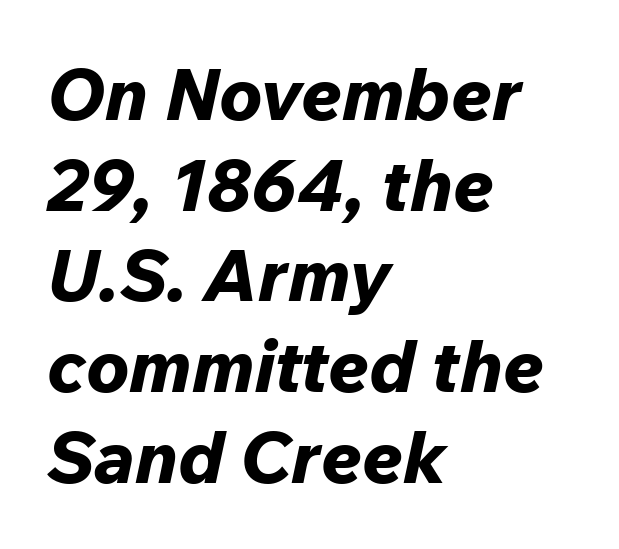
The image shows 72 px bold type, italic (leaning right); set left-aligned, normal line spacing (1.26x), normal letter spacing, not underlined; low stroke contrast and a medium x-height.
